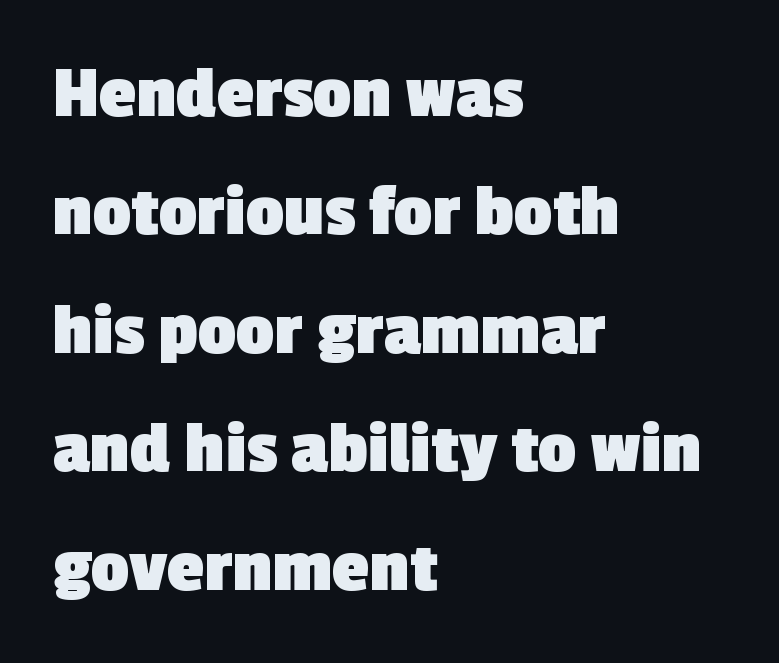
{"serif": "no", "bold": "yes", "weight": "heavy", "width": "normal", "x_height": "medium", "monospaced": "no", "underline": "no", "align": "left", "line_spacing": "normal", "line_spacing_ratio": 1.58, "letter_spacing": "normal", "letter_spacing_em": 0.0, "glyph_px": 75}
